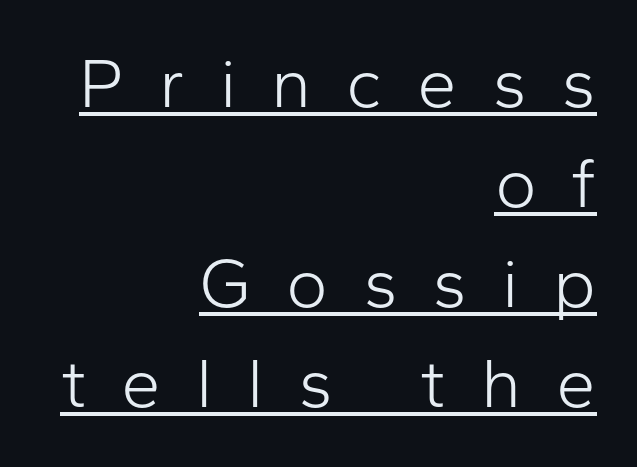
{"serif": "no", "italic": "no", "bold": "no", "weight": "light", "width": "normal", "stroke_contrast": "low", "x_height": "medium", "monospaced": "no", "underline": "yes", "align": "right", "line_spacing": "normal", "line_spacing_ratio": 1.41, "letter_spacing": "wide", "letter_spacing_em": 0.49, "glyph_px": 71}
